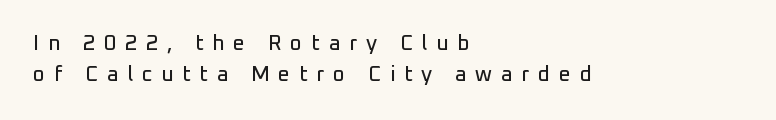
The lines are quadded left. The letters are spread apart with noticeably loose tracking. The typography opts for an upright posture over an oblique one. Reading down the column, the eye jumps a familiar distance to each next line. The zone under the glyphs is completely vacant.
